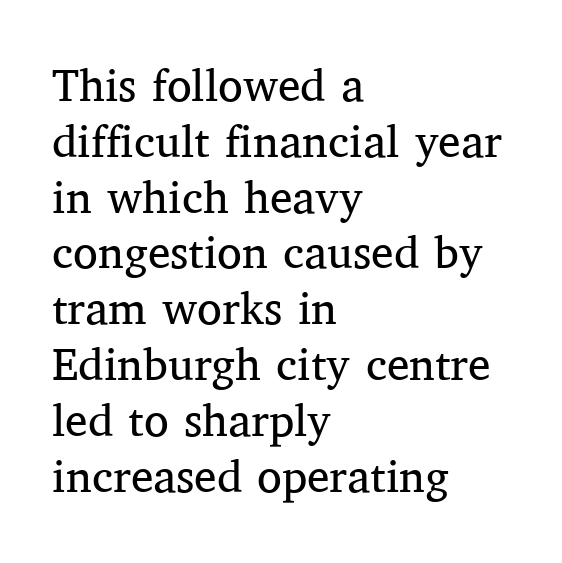
Q: Is the text bold? A: No.
Q: Is the text italic (slanted)? A: No, it is upright.
Q: Is the typeface a serif or a sans-serif typeface? A: Serif.
Q: Is the text underlined? A: No.
Q: How is the paragraph aligned? A: Left-aligned.
Q: Is the spacing between letters normal or unusually wide? A: Normal.
Q: Width (condensed, normal, or wide)? A: Normal.
Q: Stroke contrast? A: Medium.
Q: x-height? A: Medium.
Q: Monospaced? A: No.
